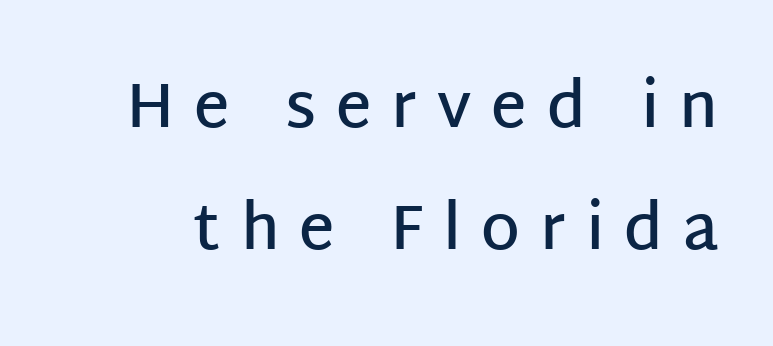
{"serif": "no", "italic": "no", "bold": "semi", "weight": "semibold", "width": "normal", "stroke_contrast": "low", "x_height": "large", "monospaced": "no", "underline": "no", "line_spacing": "loose", "line_spacing_ratio": 1.96, "letter_spacing": "wide", "letter_spacing_em": 0.32, "glyph_px": 62}
